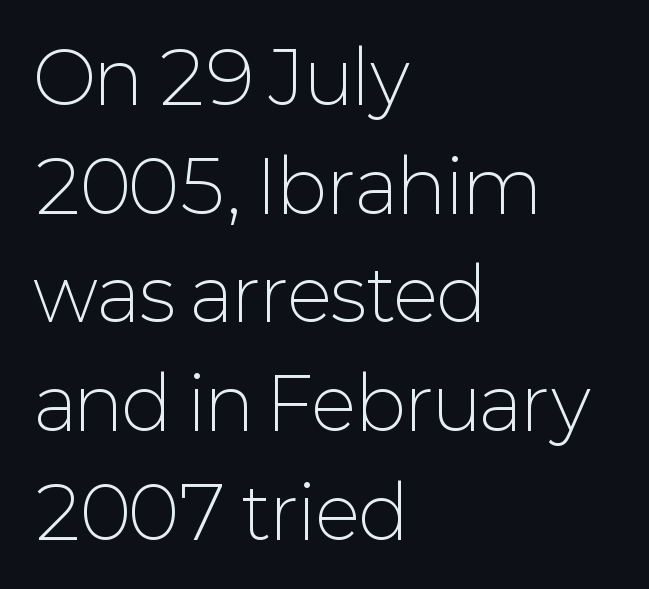
{"serif": "no", "italic": "no", "bold": "no", "weight": "light", "width": "normal", "stroke_contrast": "low", "x_height": "medium", "monospaced": "no", "underline": "no", "align": "left", "line_spacing": "normal", "line_spacing_ratio": 1.51, "letter_spacing": "normal", "letter_spacing_em": 0.0, "glyph_px": 72}
